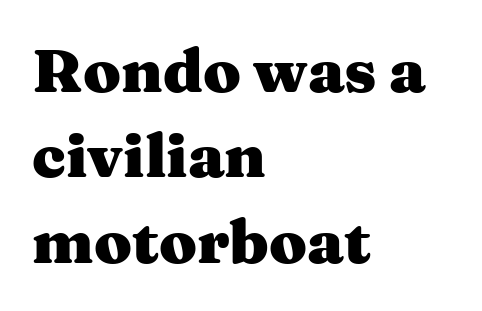
Q: Is the text bold? A: Yes.
Q: Is the text italic (slanted)? A: No, it is upright.
Q: Is the typeface a serif or a sans-serif typeface? A: Serif.
Q: Is the text underlined? A: No.
Q: How is the paragraph aligned? A: Left-aligned.
Q: Is the spacing between letters normal or unusually wide? A: Normal.
Q: Is the spacing between lines tight, normal or loose? A: Normal.
Q: Width (condensed, normal, or wide)? A: Wide.
Q: Stroke contrast? A: Medium.
Q: x-height? A: Medium.
Q: Monospaced? A: No.
